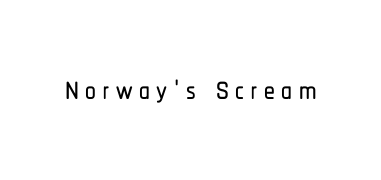
Q: Is the text italic (slanted)? A: No, it is upright.
Q: Is the typeface a serif or a sans-serif typeface? A: Sans-serif.
Q: Is the text underlined? A: No.
Q: Width (condensed, normal, or wide)? A: Condensed.
Q: Stroke contrast? A: Low.
Q: x-height? A: Medium.
Q: Monospaced? A: No.
